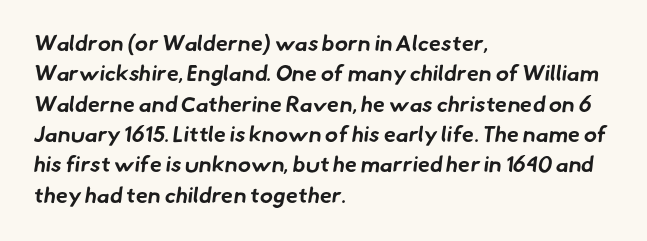
The typesetting leans heavy: a genuine bold. These lines keep a tight, regular rhythm from letter to letter. Regarding leading, the lines here are spaced in the standard way. Each line starts at the same left margin while the right side varies. Any mark beneath the type? The region is blank.
